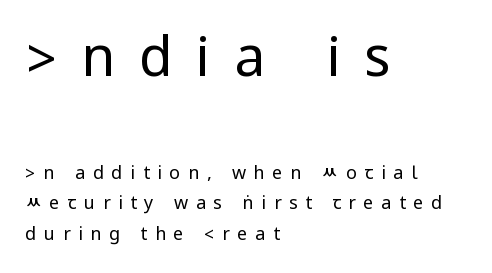
{"serif": "no", "italic": "no", "bold": "no", "weight": "regular", "width": "condensed", "stroke_contrast": "low", "underline": "no", "align": "left", "line_spacing": "normal", "line_spacing_ratio": 1.69, "letter_spacing": "wide", "letter_spacing_em": 0.43, "larger_block": "first", "size_ratio": 3.06, "glyph_px": 55}
